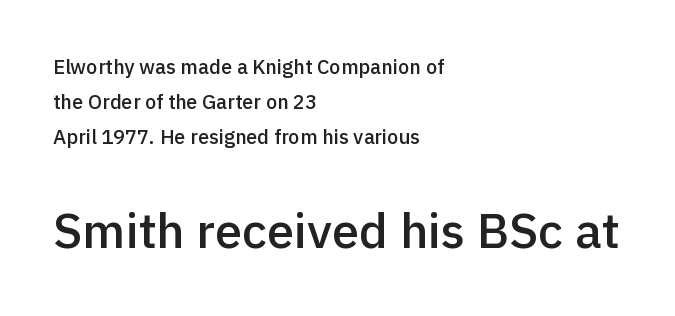
Q: Is the text bold? A: Semi-bold.
Q: Is the text italic (slanted)? A: No, it is upright.
Q: Is the typeface a serif or a sans-serif typeface? A: Sans-serif.
Q: Is the text underlined? A: No.
Q: How is the paragraph aligned? A: Left-aligned.
Q: Is the spacing between letters normal or unusually wide? A: Normal.
Q: Which block of text is set in a larger size, the first (top) or the second (bottom)? A: The second (bottom) one.
Q: Width (condensed, normal, or wide)? A: Normal.
Q: x-height? A: Medium.
Q: Monospaced? A: No.
